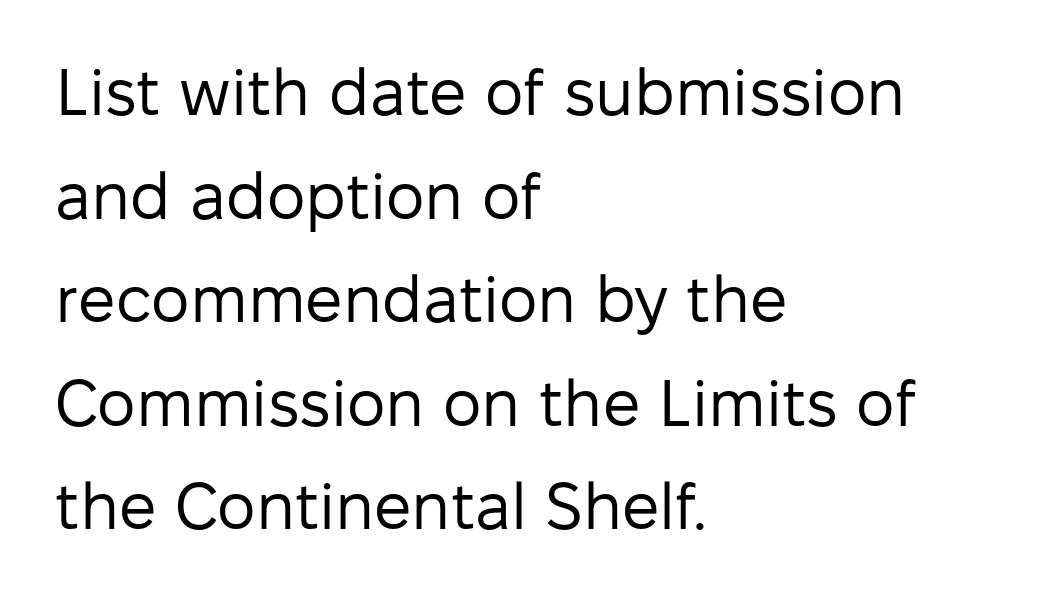
The image shows 66 px regular-weight sans-serif type, upright; set left-aligned, normal line spacing (1.57x), normal letter spacing, not underlined; low stroke contrast and a medium x-height.
